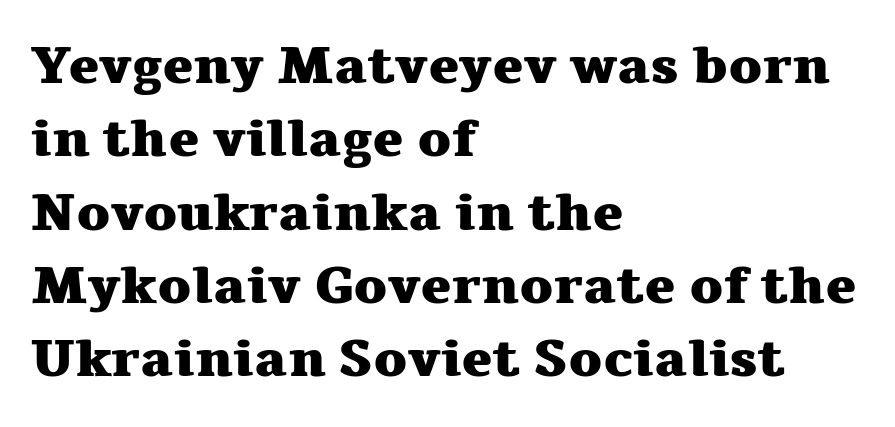
Q: Is the text bold? A: Yes.
Q: Is the text italic (slanted)? A: No, it is upright.
Q: Is the typeface a serif or a sans-serif typeface? A: Serif.
Q: Is the text underlined? A: No.
Q: How is the paragraph aligned? A: Left-aligned.
Q: Is the spacing between letters normal or unusually wide? A: Normal.
Q: Is the spacing between lines tight, normal or loose? A: Normal.
Q: Width (condensed, normal, or wide)? A: Wide.
Q: Stroke contrast? A: Medium.
Q: x-height? A: Medium.
Q: Monospaced? A: No.
